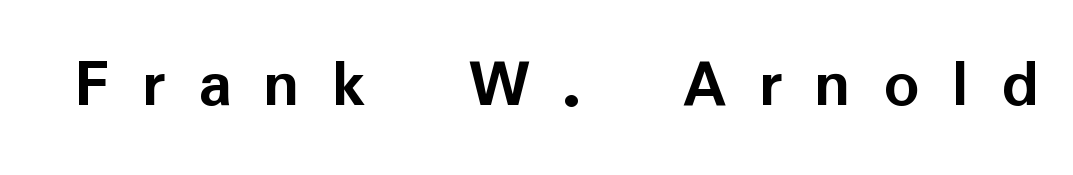
{"serif": "no", "italic": "no", "bold": "yes", "weight": "semibold", "width": "normal", "stroke_contrast": "low", "x_height": "medium", "monospaced": "no", "underline": "no", "letter_spacing": "wide", "letter_spacing_em": 0.46, "glyph_px": 70}
